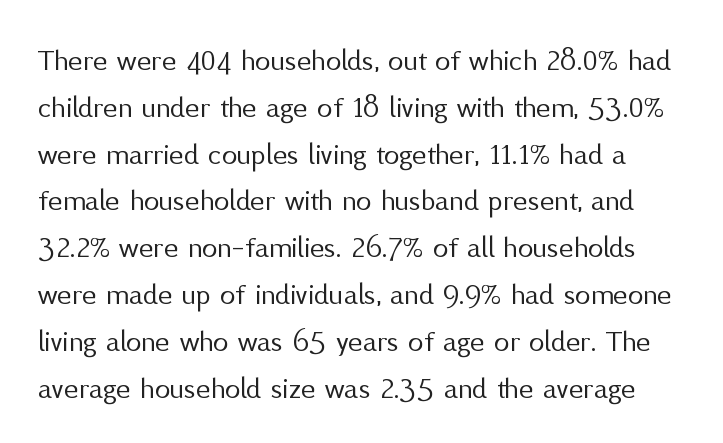
Q: Is the text bold? A: No.
Q: Is the text italic (slanted)? A: No, it is upright.
Q: Is the typeface a serif or a sans-serif typeface? A: Sans-serif.
Q: Is the text underlined? A: No.
Q: Is the spacing between letters normal or unusually wide? A: Normal.
Q: Is the spacing between lines tight, normal or loose? A: Normal.
Q: Width (condensed, normal, or wide)? A: Normal.
Q: Stroke contrast? A: Medium.
Q: x-height? A: Medium.
Q: Monospaced? A: No.
